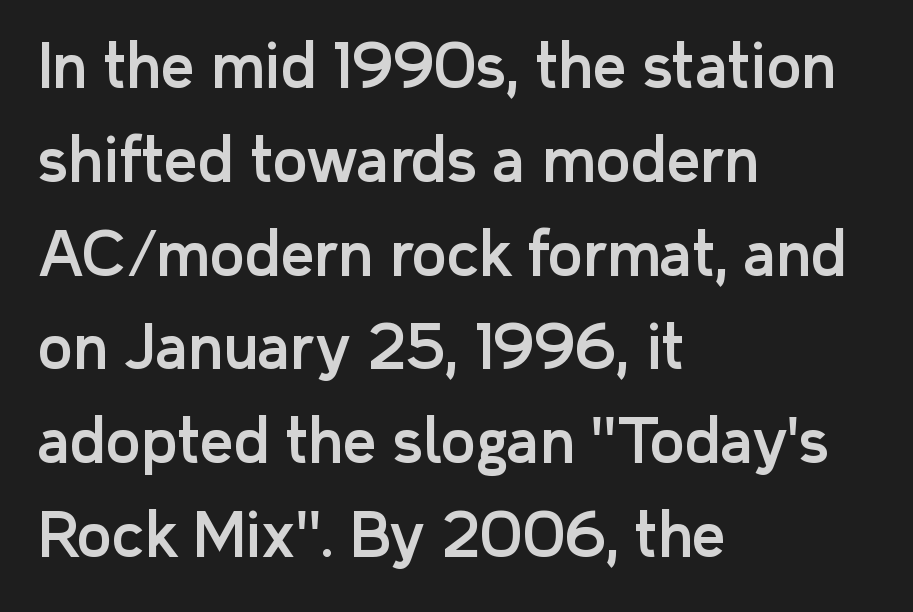
The lines sit at an ordinary, default distance from one another. Tracking here is standard; glyphs follow each other at the usual distance. Where is the straight margin? On the left. This sample has the flowing, uneven cadence of proportional lettering. The text was rendered using a sans face with plain stroke endings.
